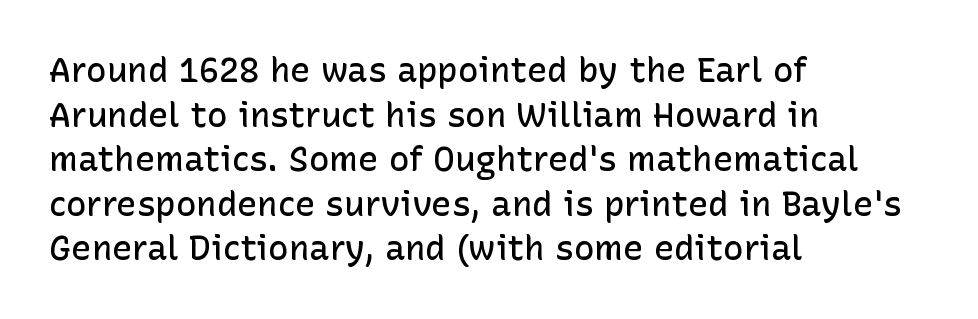
{"serif": "no", "italic": "no", "bold": "semi", "weight": "semibold", "width": "normal", "stroke_contrast": "low", "x_height": "medium", "monospaced": "no", "underline": "no", "align": "left", "line_spacing": "normal", "line_spacing_ratio": 1.31, "letter_spacing": "normal", "letter_spacing_em": 0.0, "glyph_px": 34}
